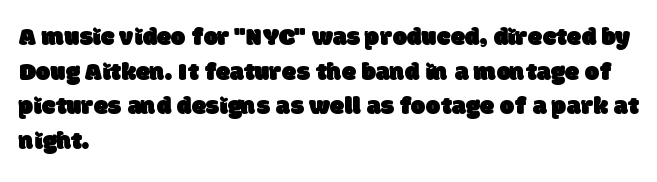
The image shows 26 px text type; set left-aligned, normal line spacing (1.33x), normal letter spacing, not underlined.
